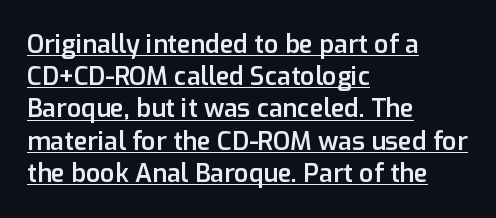
The image shows 25 px text type, upright; set left-aligned, normal line spacing (1.29x), normal letter spacing, underlined.
